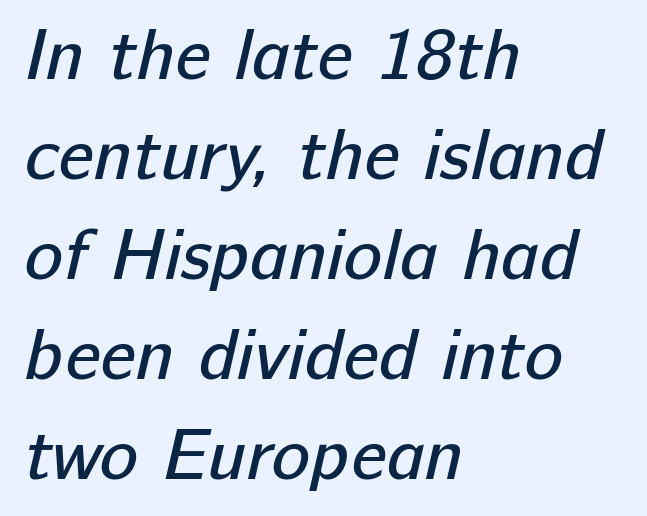
{"serif": "no", "bold": "no", "weight": "regular", "width": "normal", "stroke_contrast": "low", "x_height": "medium", "monospaced": "no", "underline": "no", "align": "left", "line_spacing": "normal", "line_spacing_ratio": 1.39, "letter_spacing": "normal", "letter_spacing_em": 0.0, "glyph_px": 72}
